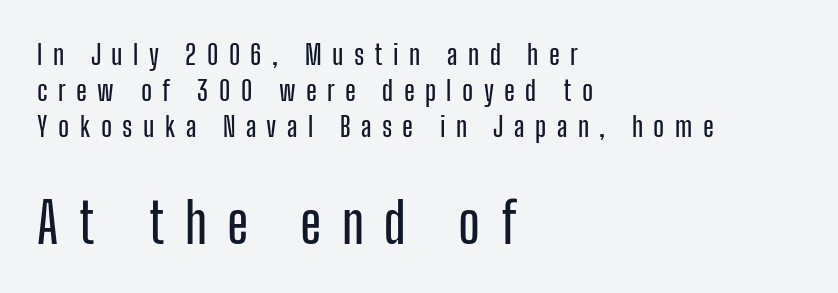
The image shows 55 px condensed sans-serif type, upright; set left-aligned, normal line spacing (1.28x), unusually wide letter spacing (+0.37 em), not underlined; the second (bottom) block is 1.96x larger; low stroke contrast and a medium x-height.
